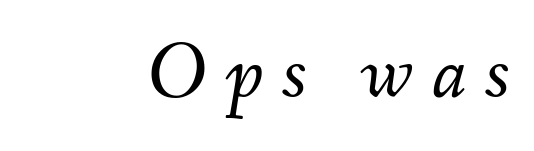
{"italic": "yes", "lean": "right", "slant_degrees": 9, "bold": "no", "weight": "light", "width": "normal", "stroke_contrast": "medium", "x_height": "small", "monospaced": "no", "underline": "no", "align": "right", "letter_spacing": "wide", "letter_spacing_em": 0.23, "glyph_px": 79}
